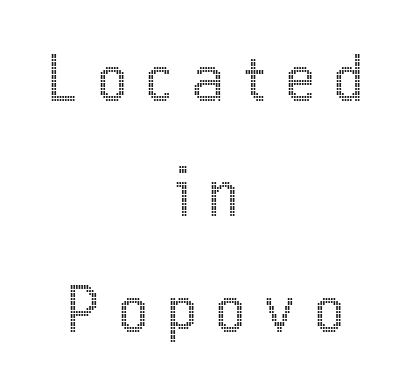
The image shows 61 px condensed type, upright; set centered, line spacing 1.89x, unusually wide letter spacing (+0.33 em), not underlined; a medium x-height.
